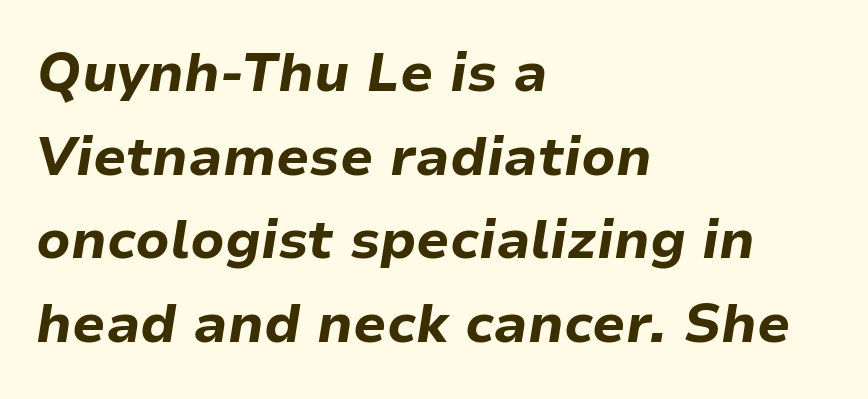
{"italic": "yes", "lean": "right", "slant_degrees": 9, "bold": "yes", "weight": "bold", "width": "normal", "stroke_contrast": "low", "x_height": "medium", "monospaced": "no", "underline": "no", "align": "left", "line_spacing": "normal", "line_spacing_ratio": 1.55, "letter_spacing": "normal", "letter_spacing_em": 0.0, "glyph_px": 54}
